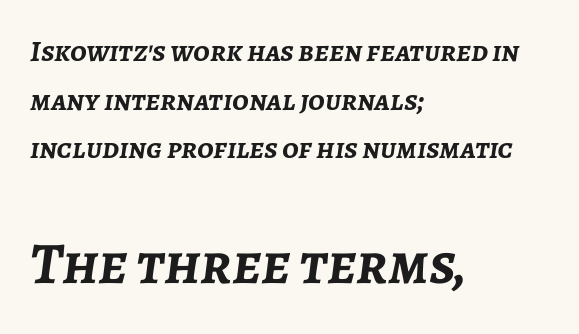
Default kerning and tracking; the words read as compact shapes. You could not count columns in this text — the font is proportionally spaced. Would a proofreader flag this as italicized? Yes. Horizontal alignment here is leftward, the default for most running prose. Rows of type keep a routine distance in the vertical direction. The specimen omits any rule beneath the text block's lines.
